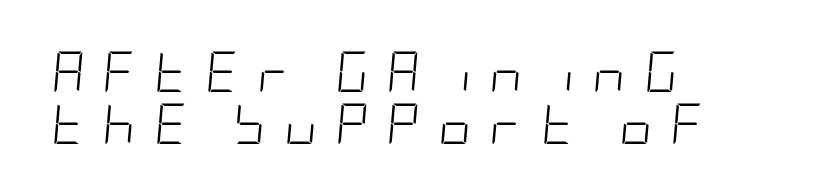
Nobody drew a line under any word here. The rendering inserts visible extra space after every character. In CSS terms this would be text-align: left. Counters stay open thanks to moderate or lighter strokes. Is the type slanted? Yes — the strokes lean at a clear angle.
